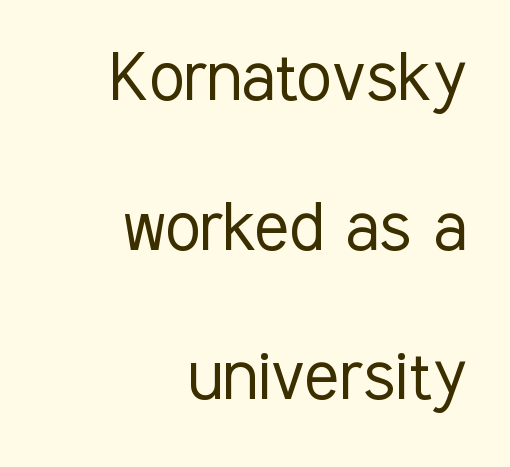
{"serif": "no", "italic": "no", "bold": "no", "weight": "light", "width": "condensed", "stroke_contrast": "low", "x_height": "medium", "monospaced": "no", "underline": "no", "align": "right", "line_spacing_ratio": 1.87, "letter_spacing": "normal", "letter_spacing_em": 0.0, "glyph_px": 80}
